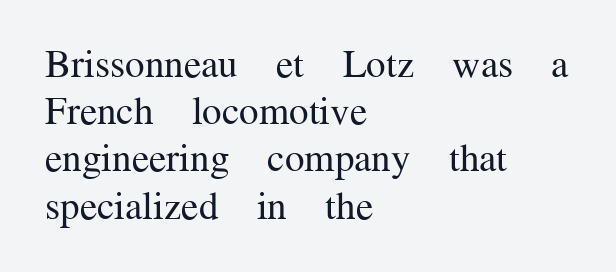
The letterforms sit shoulder to shoulder at normal distance. The typeface has the unassuming heft of standard copy or less. Lines of text with bare space underneath. The axis of the letterforms is exactly vertical. All the whitespace from short lines collects on the right. The face used here is proportionally spaced, like ordinary book or web type.
